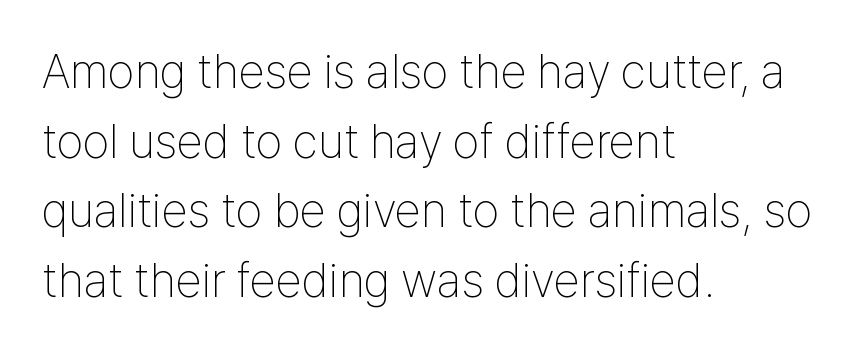
The image shows 48 px thin, condensed sans-serif type, upright; set left-aligned, normal line spacing (1.45x), normal letter spacing, not underlined; low stroke contrast and a medium x-height.
